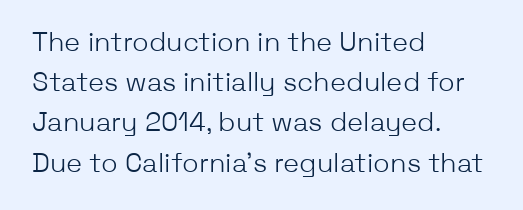
The image shows 27 px text type, upright; set left-aligned, normal line spacing (1.49x), normal letter spacing, not underlined.
